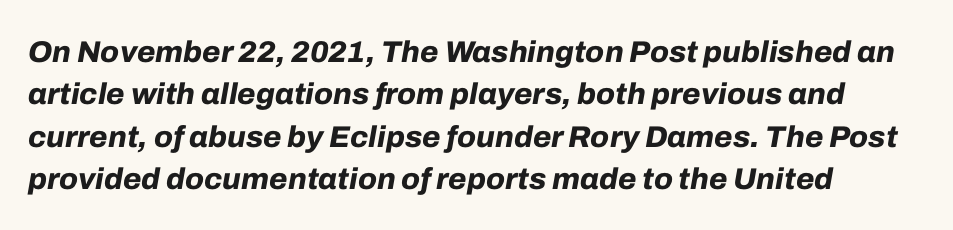
{"italic": "yes", "lean": "right", "slant_degrees": 10, "bold": "yes", "weight": "bold", "width": "normal", "stroke_contrast": "low", "x_height": "medium", "monospaced": "no", "underline": "no", "align": "left", "line_spacing": "normal", "line_spacing_ratio": 1.41, "letter_spacing": "normal", "letter_spacing_em": 0.0, "glyph_px": 30}
